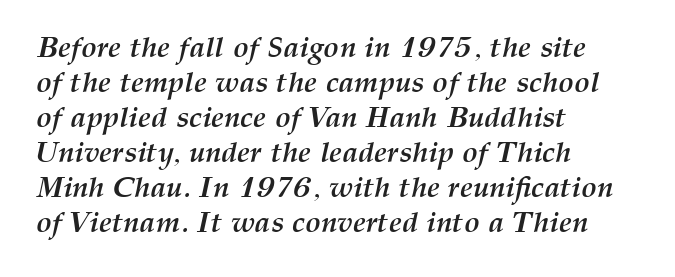
The image shows 29 px semibold type, italic (leaning right); set left-aligned, line spacing 1.21x, normal letter spacing, not underlined; medium stroke contrast and a medium x-height.
